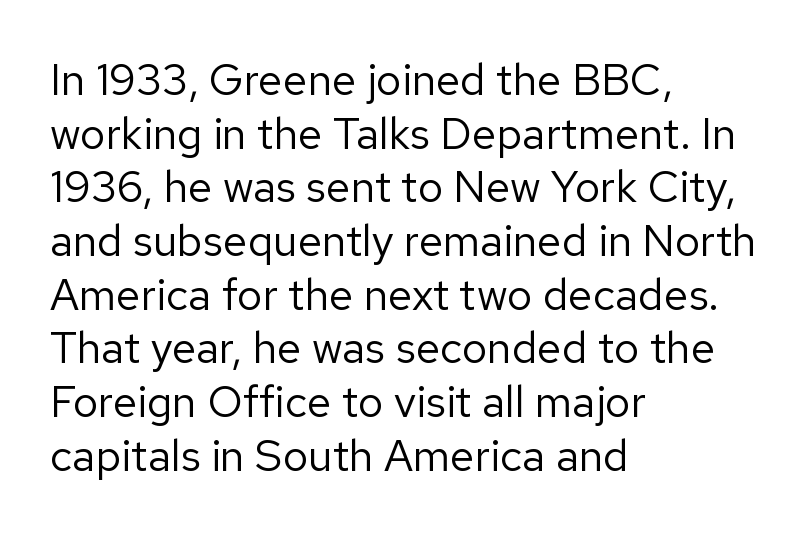
Q: Is the text bold? A: No.
Q: Is the text italic (slanted)? A: No, it is upright.
Q: Is the typeface a serif or a sans-serif typeface? A: Sans-serif.
Q: Is the text underlined? A: No.
Q: How is the paragraph aligned? A: Left-aligned.
Q: Is the spacing between letters normal or unusually wide? A: Normal.
Q: Width (condensed, normal, or wide)? A: Normal.
Q: Stroke contrast? A: Low.
Q: x-height? A: Medium.
Q: Monospaced? A: No.
